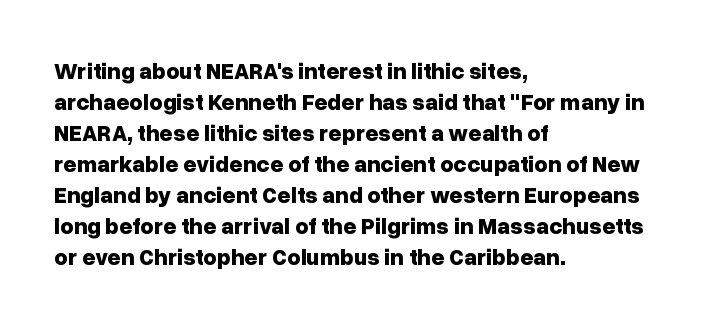
The image shows 23 px bold type, upright; set left-aligned, normal line spacing (1.35x), normal letter spacing, not underlined.
